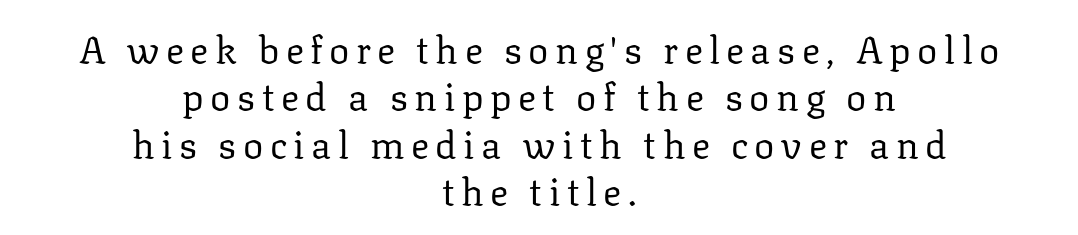
A centered setting, common on invitations and titles, is used for this passage. In terms of letterform style, serifs are clearly present. No extra ink here — the face is not bold. Each new line begins a customary step beneath the previous one.
